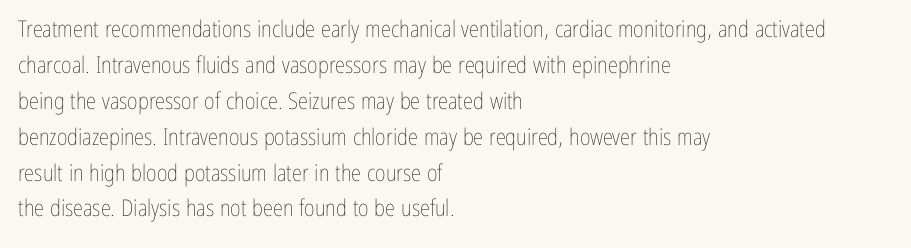
The foot of each line stays bare and open. It's the straight-up-and-down kind of type. The gaps between neighbouring characters are ordinary and unremarkable. A normal amount of white space separates one row of letters from the next. Typeset ragged right — the left edge is the straight one. Is the stroke heavy? The answer is a plain regular-or-lighter.
